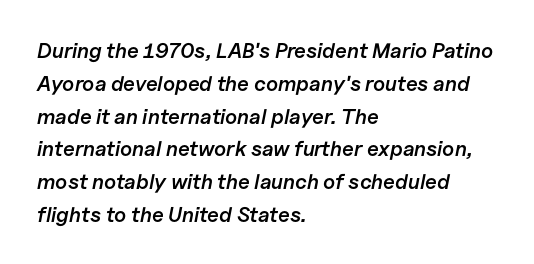
The image shows 21 px text type, italic (leaning right); set left-aligned, normal line spacing (1.56x), normal letter spacing, not underlined.
